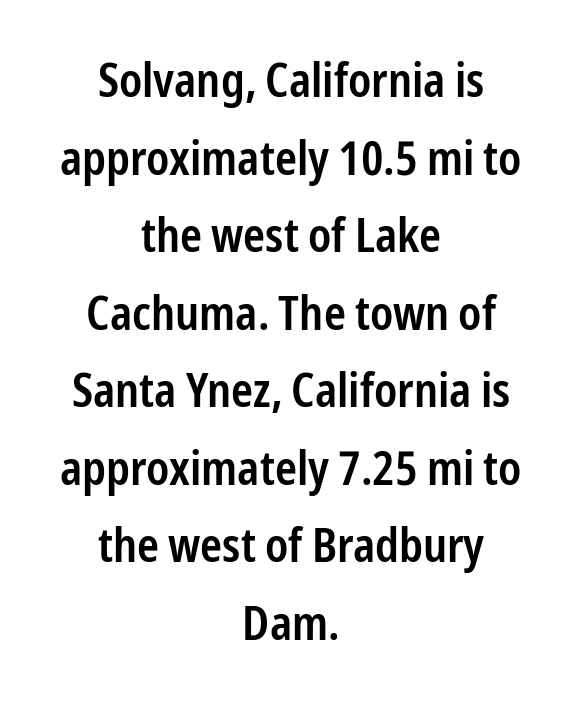
The image shows 47 px semibold, condensed sans-serif type, upright; set centered, normal line spacing (1.65x), normal letter spacing, not underlined; low stroke contrast and a medium x-height.
